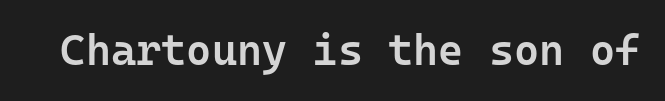
Q: Is the text bold? A: Semi-bold.
Q: Is the text italic (slanted)? A: No, it is upright.
Q: Is the typeface a serif or a sans-serif typeface? A: Sans-serif.
Q: Is the text underlined? A: No.
Q: Is the spacing between letters normal or unusually wide? A: Normal.
Q: Width (condensed, normal, or wide)? A: Normal.
Q: Stroke contrast? A: Low.
Q: x-height? A: Medium.
Q: Monospaced? A: Yes.
